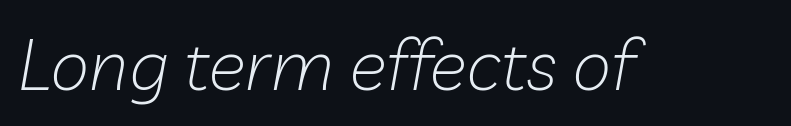
{"italic": "yes", "lean": "right", "slant_degrees": 10, "bold": "no", "weight": "light", "width": "normal", "stroke_contrast": "low", "x_height": "medium", "monospaced": "no", "underline": "no", "letter_spacing": "normal", "letter_spacing_em": 0.0, "glyph_px": 71}
